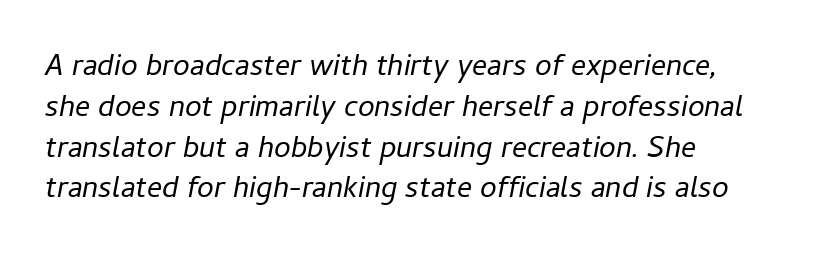
It's the slanting kind of type. The passage shown is typed in a proportional face where columns would drift. A classic flush-left, rag-right setting is used for this passage. This rendering features lettering with no underline.
